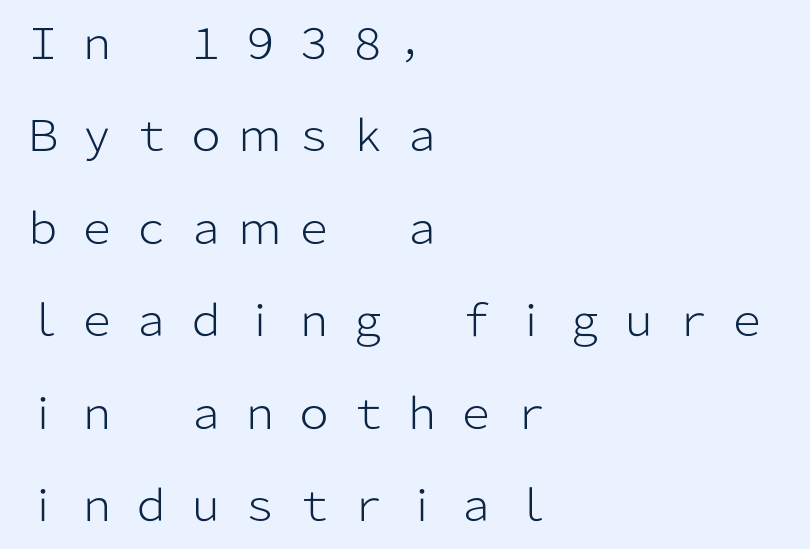
Type without underlining. The rendering shows plain stroke endings on the letterforms — a sans-serif design. A light-to-regular cut is what we see here. Leftover space on each line is placed entirely after the last word.
